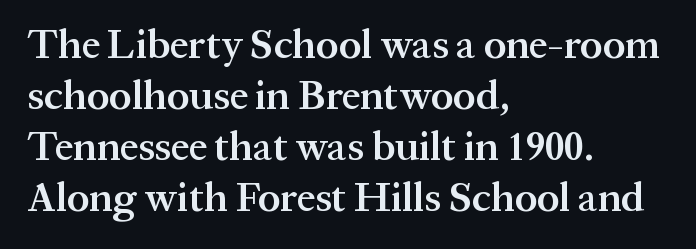
The image shows 41 px semibold serif type, upright; set left-aligned, line spacing 1.24x, normal letter spacing, not underlined; medium stroke contrast and a medium x-height.
